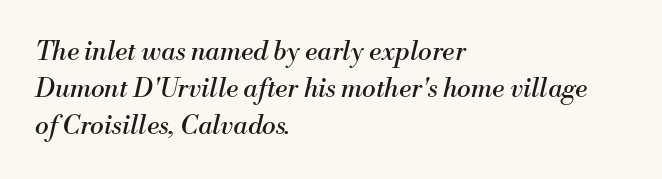
Q: Is the text bold? A: No.
Q: Is the text italic (slanted)? A: Yes, it leans right by about 13 degrees.
Q: Is the text underlined? A: No.
Q: How is the paragraph aligned? A: Left-aligned.
Q: Is the spacing between letters normal or unusually wide? A: Normal.
Q: Is the spacing between lines tight, normal or loose? A: Normal.
